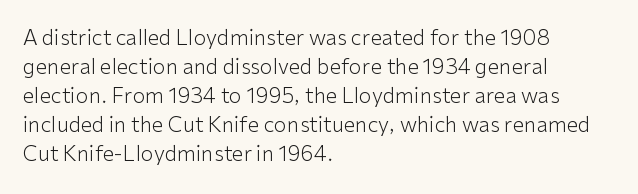
{"italic": "no", "bold": "no", "underline": "no", "align": "left", "line_spacing": "normal", "line_spacing_ratio": 1.38, "letter_spacing": "normal", "letter_spacing_em": 0.0, "glyph_px": 21}
